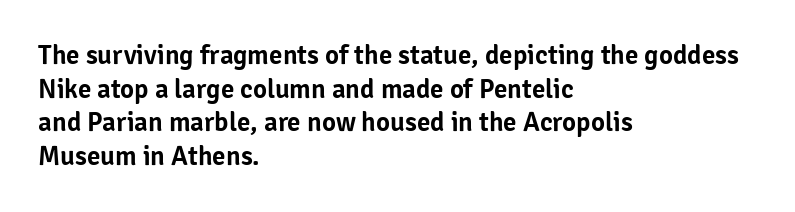
This is the regular roman posture of the typeface. Does extra space separate the letters? No, they use regular spacing. One-word summary of the alignment: left. How would I describe the line gaps? Plain and ordinary.
